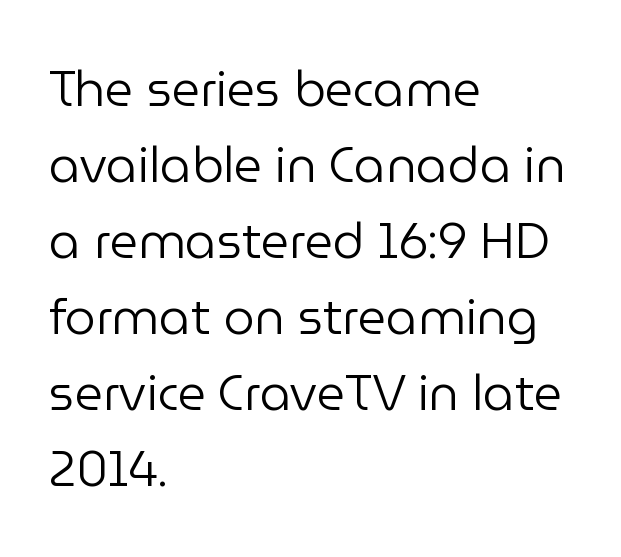
Q: Is the text bold? A: No.
Q: Is the text italic (slanted)? A: No, it is upright.
Q: Is the typeface a serif or a sans-serif typeface? A: Sans-serif.
Q: Is the text underlined? A: No.
Q: How is the paragraph aligned? A: Left-aligned.
Q: Is the spacing between letters normal or unusually wide? A: Normal.
Q: Is the spacing between lines tight, normal or loose? A: Normal.
Q: Width (condensed, normal, or wide)? A: Normal.
Q: Stroke contrast? A: Low.
Q: x-height? A: Medium.
Q: Monospaced? A: No.
